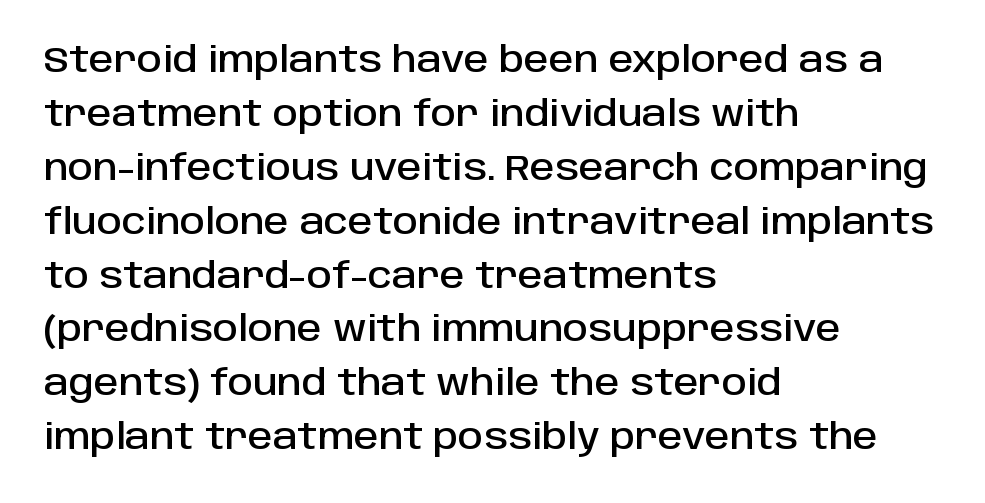
Q: Is the text italic (slanted)? A: No, it is upright.
Q: Is the typeface a serif or a sans-serif typeface? A: Sans-serif.
Q: Is the text underlined? A: No.
Q: How is the paragraph aligned? A: Left-aligned.
Q: Is the spacing between letters normal or unusually wide? A: Normal.
Q: Is the spacing between lines tight, normal or loose? A: Normal.
Q: Width (condensed, normal, or wide)? A: Normal.
Q: Stroke contrast? A: Low.
Q: x-height? A: Large.
Q: Monospaced? A: No.
